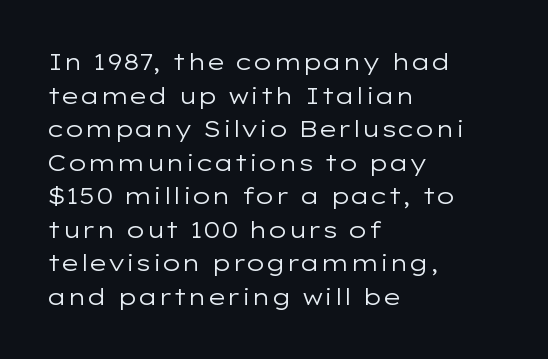
What stands out about the letter spacing? Nothing — it is the standard amount. Type without underlining. You can tell it's not italic because the verticals are truly vertical. Is there much room between lines? A standard amount, neither cramped nor airy.
